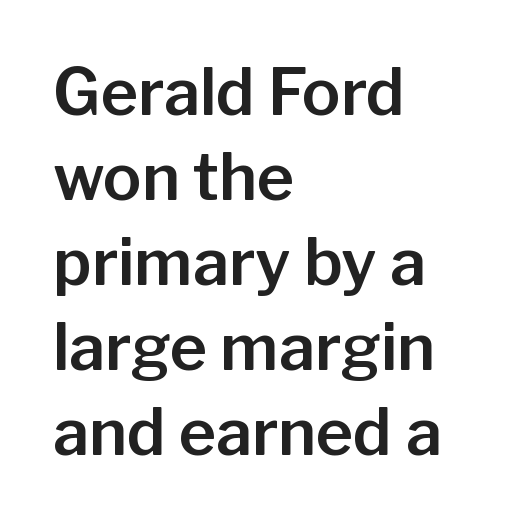
{"serif": "no", "italic": "no", "width": "normal", "stroke_contrast": "low", "x_height": "medium", "monospaced": "no", "underline": "no", "align": "left", "line_spacing": "normal", "line_spacing_ratio": 1.33, "letter_spacing": "normal", "letter_spacing_em": 0.0, "glyph_px": 64}
